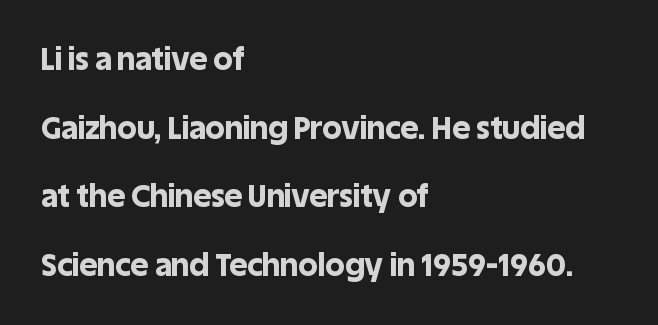
The image shows 31 px bold sans-serif type, upright; set left-aligned, loose line spacing (2.21x), normal letter spacing, not underlined; a large x-height.
